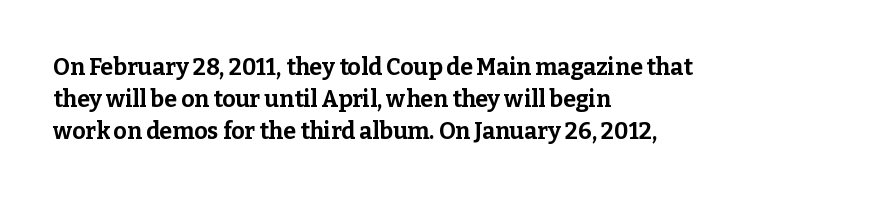
Teacher's note: observe the even left margin — that is flush-left alignment. Tracking here is standard; glyphs follow each other at the usual distance. Horizontal bands of white between lines are of average thickness. Is the type bold? Yes — the strokes are clearly thick and heavy. This is the regular roman posture of the typeface.
